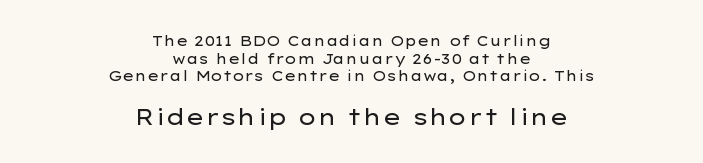
The image shows 22 px text type, upright; set centered, normal line spacing (1.26x), normal letter spacing, not underlined; the second (bottom) block is 1.57x larger.
